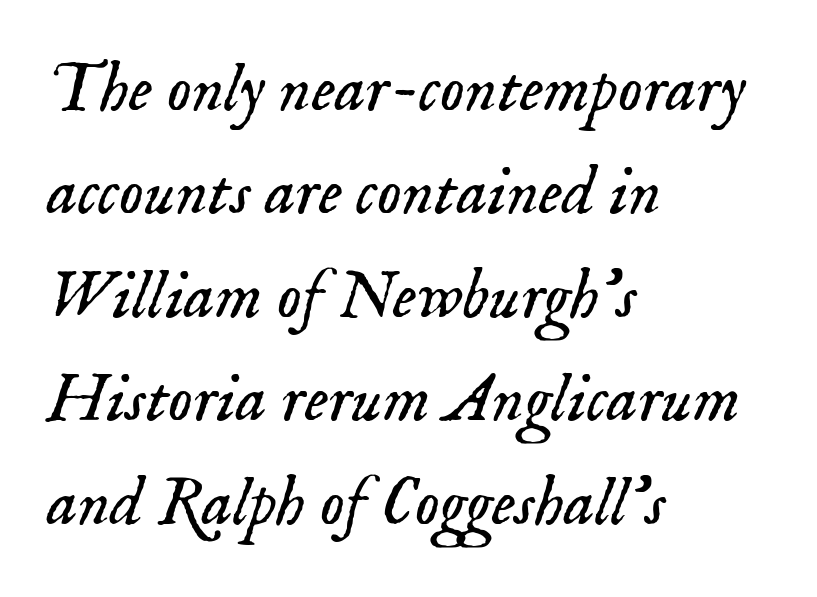
{"serif": "yes", "italic": "yes", "lean": "right", "slant_degrees": 18, "bold": "no", "weight": "light", "width": "normal", "stroke_contrast": "low", "x_height": "small", "monospaced": "no", "underline": "no", "align": "left", "line_spacing": "normal", "line_spacing_ratio": 1.5, "letter_spacing": "normal", "letter_spacing_em": 0.0, "glyph_px": 69}
